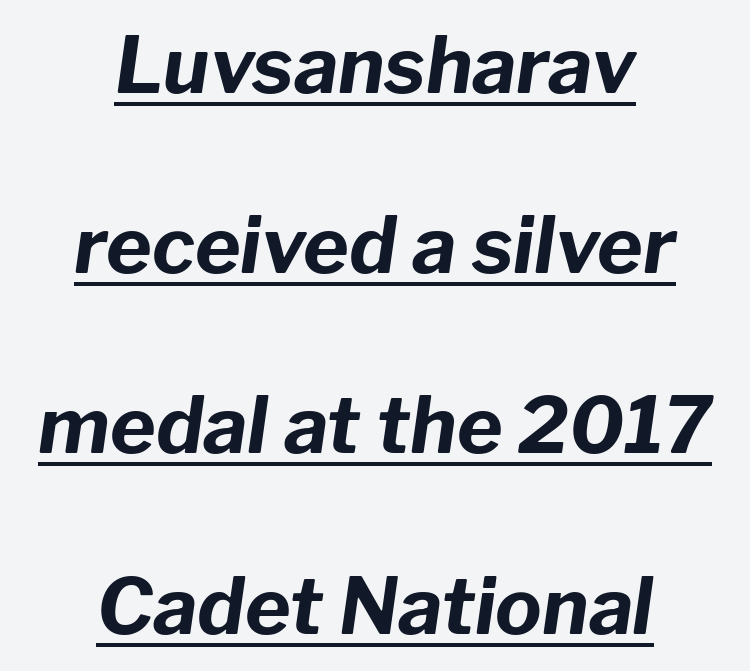
{"italic": "yes", "lean": "right", "slant_degrees": 8, "bold": "yes", "weight": "bold", "width": "normal", "stroke_contrast": "low", "x_height": "medium", "monospaced": "no", "underline": "yes", "align": "center", "line_spacing": "loose", "line_spacing_ratio": 2.31, "letter_spacing": "normal", "letter_spacing_em": 0.0, "glyph_px": 78}
